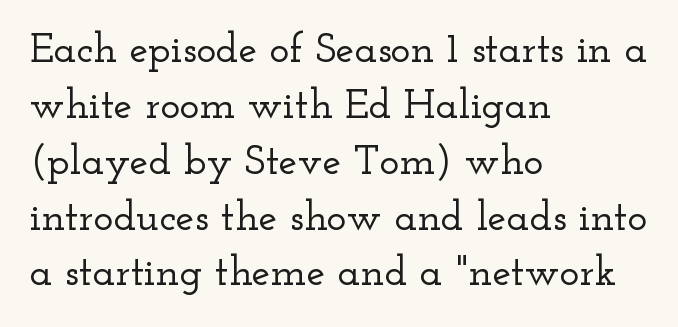
Q: Is the text italic (slanted)? A: No, it is upright.
Q: Is the typeface a serif or a sans-serif typeface? A: Serif.
Q: Is the text underlined? A: No.
Q: How is the paragraph aligned? A: Left-aligned.
Q: Is the spacing between letters normal or unusually wide? A: Normal.
Q: Is the spacing between lines tight, normal or loose? A: Normal.
Q: Width (condensed, normal, or wide)? A: Wide.
Q: Stroke contrast? A: Low.
Q: x-height? A: Small.
Q: Monospaced? A: No.
